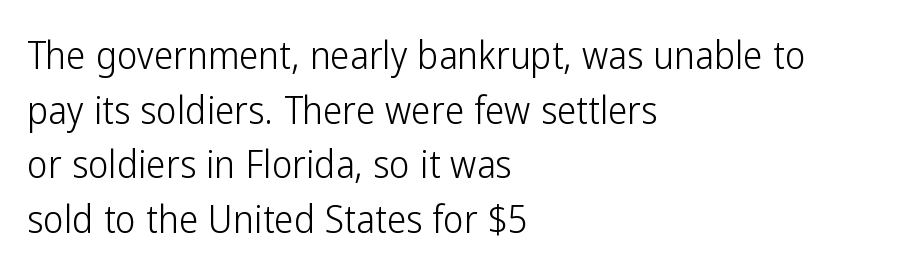
{"serif": "no", "italic": "no", "bold": "no", "weight": "light", "width": "condensed", "stroke_contrast": "low", "x_height": "medium", "monospaced": "no", "underline": "no", "align": "left", "line_spacing": "normal", "line_spacing_ratio": 1.4, "letter_spacing": "normal", "letter_spacing_em": 0.0, "glyph_px": 39}
